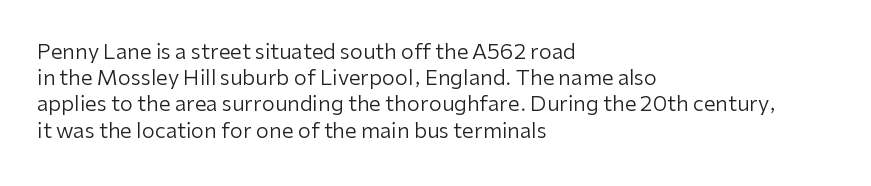
The image shows 21 px text type, upright; set left-aligned, normal line spacing (1.25x), normal letter spacing, not underlined.
